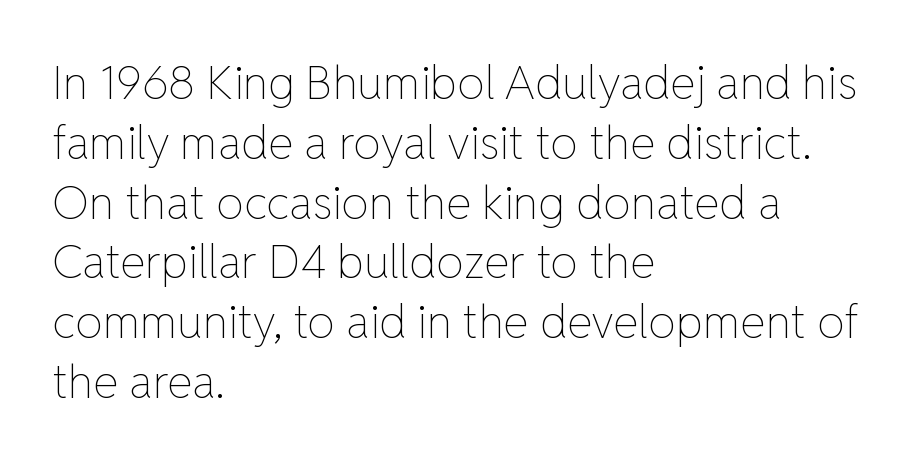
{"italic": "no", "bold": "no", "weight": "thin", "width": "normal", "stroke_contrast": "low", "x_height": "medium", "monospaced": "no", "underline": "no", "align": "left", "line_spacing": "normal", "line_spacing_ratio": 1.3, "letter_spacing": "normal", "letter_spacing_em": 0.0, "glyph_px": 46}
